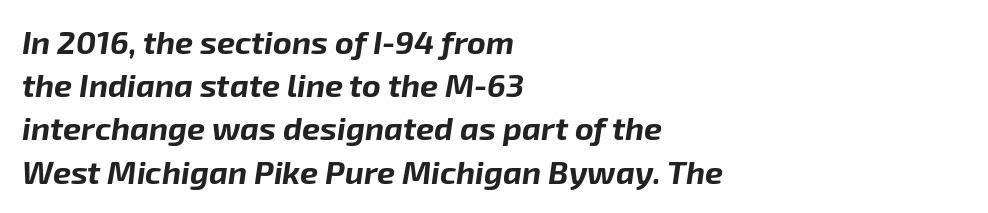
{"italic": "yes", "lean": "right", "slant_degrees": 8, "bold": "yes", "weight": "bold", "width": "normal", "stroke_contrast": "low", "x_height": "medium", "monospaced": "no", "underline": "no", "align": "left", "line_spacing": "normal", "line_spacing_ratio": 1.35, "letter_spacing": "normal", "letter_spacing_em": 0.0, "glyph_px": 32}
